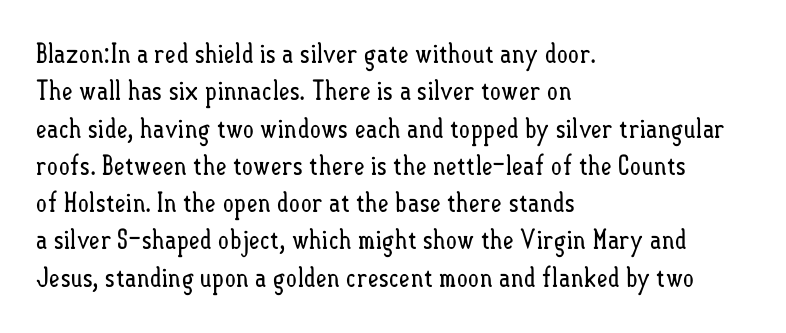
Interline gaps are of average width in this sample. Inter-character spacing is left at the font's built-in metrics. If you drew a line through each stem, it would be perfectly vertical. Words float on clear page, feet unadorned. Each line starts at the same left margin while the right side varies.
